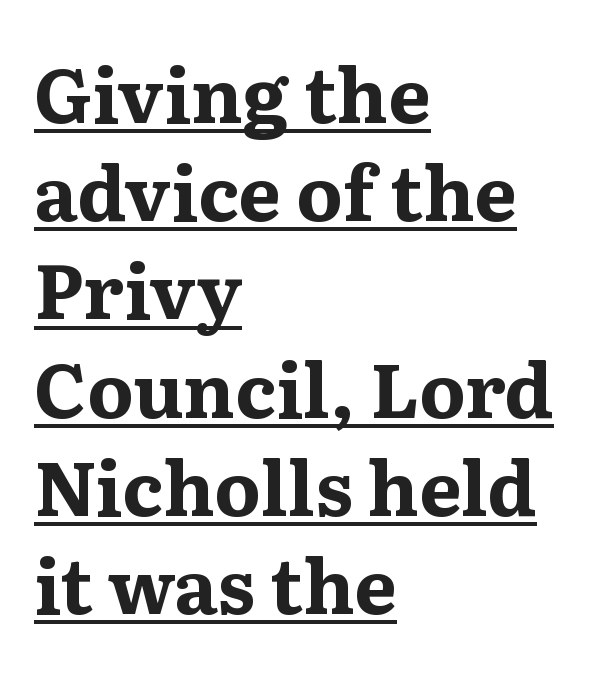
Q: Is the text bold? A: Yes.
Q: Is the text italic (slanted)? A: No, it is upright.
Q: Is the typeface a serif or a sans-serif typeface? A: Serif.
Q: Is the text underlined? A: Yes.
Q: How is the paragraph aligned? A: Left-aligned.
Q: Is the spacing between letters normal or unusually wide? A: Normal.
Q: Is the spacing between lines tight, normal or loose? A: Normal.
Q: Width (condensed, normal, or wide)? A: Wide.
Q: Stroke contrast? A: Medium.
Q: x-height? A: Medium.
Q: Monospaced? A: No.
